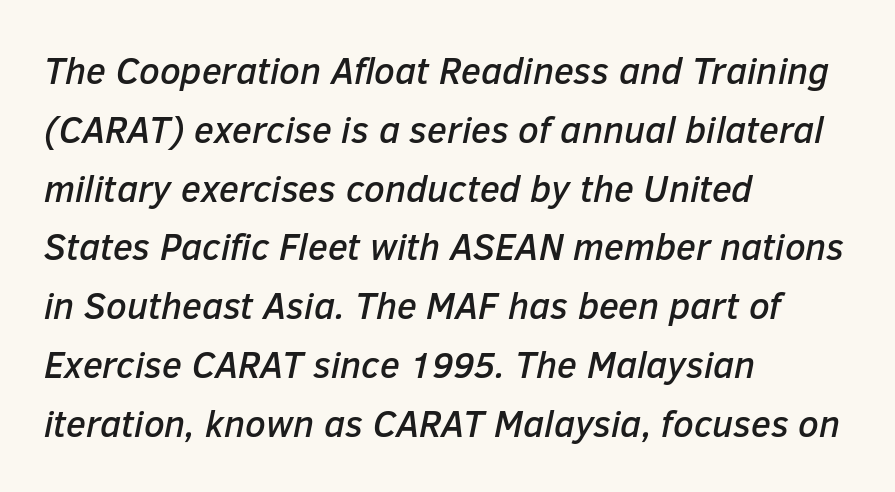
The image shows 37 px text type, italic (leaning right); set left-aligned, normal line spacing (1.59x), normal letter spacing, not underlined; low stroke contrast and a medium x-height.
